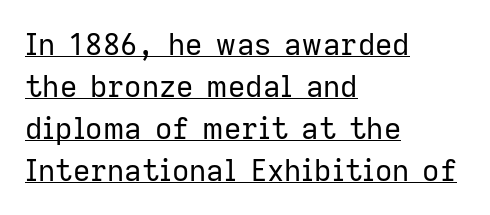
Q: Is the text bold? A: No.
Q: Is the text italic (slanted)? A: No, it is upright.
Q: Is the typeface a serif or a sans-serif typeface? A: Sans-serif.
Q: Is the text underlined? A: Yes.
Q: How is the paragraph aligned? A: Left-aligned.
Q: Is the spacing between letters normal or unusually wide? A: Normal.
Q: Is the spacing between lines tight, normal or loose? A: Normal.
Q: Width (condensed, normal, or wide)? A: Normal.
Q: Stroke contrast? A: Low.
Q: x-height? A: Medium.
Q: Monospaced? A: No.
